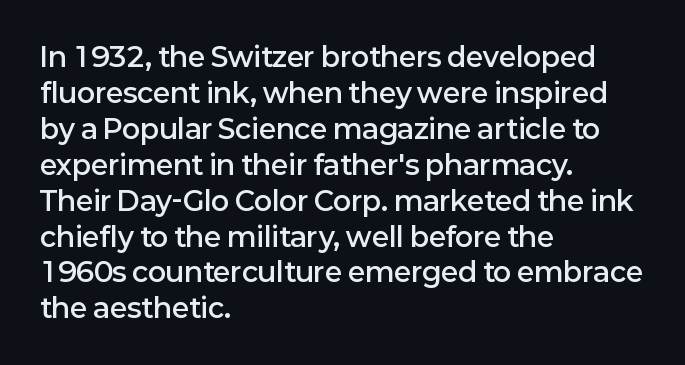
Q: Is the text bold? A: Semi-bold.
Q: Is the text italic (slanted)? A: No, it is upright.
Q: Is the text underlined? A: No.
Q: How is the paragraph aligned? A: Left-aligned.
Q: Is the spacing between letters normal or unusually wide? A: Normal.
Q: Is the spacing between lines tight, normal or loose? A: Normal.
